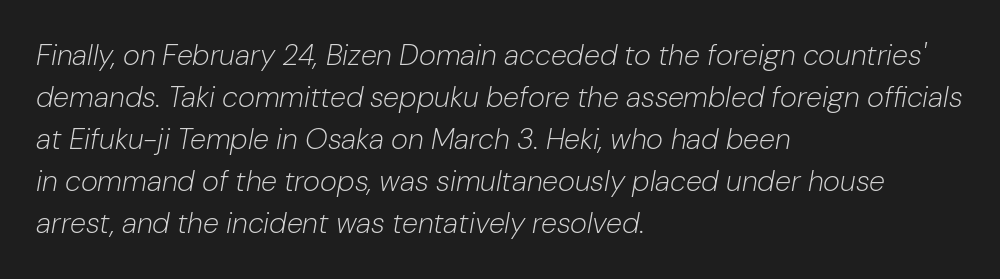
{"italic": "yes", "lean": "right", "slant_degrees": 10, "bold": "no", "weight": "light", "width": "normal", "stroke_contrast": "low", "x_height": "medium", "monospaced": "no", "underline": "no", "align": "left", "line_spacing": "normal", "line_spacing_ratio": 1.45, "letter_spacing": "normal", "letter_spacing_em": 0.0, "glyph_px": 29}
